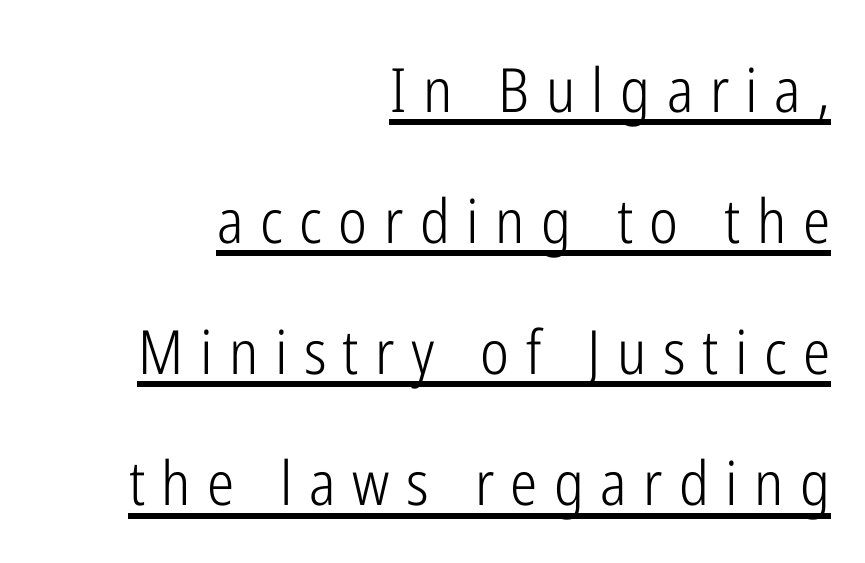
A typesetter would call this proportional, since set widths differ per character. Serif or sans? Sans — the stroke terminals are bare. Each word looks stretched out because of the extra space between its letters. The leading is generous, giving the passage an open texture. A typographer would call this underscored text.
